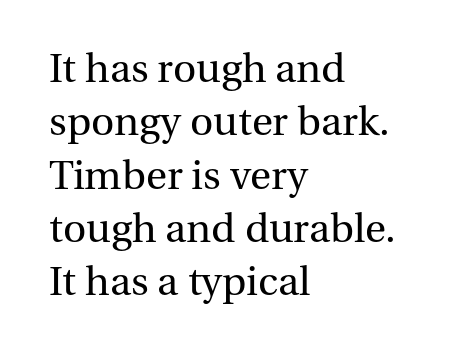
The image shows 43 px regular-weight serif type, upright; set left-aligned, line spacing 1.24x, normal letter spacing, not underlined; medium stroke contrast and a medium x-height.
